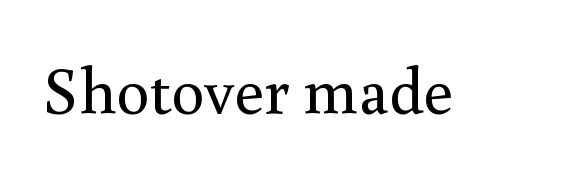
{"serif": "yes", "italic": "no", "bold": "no", "weight": "regular", "width": "normal", "x_height": "small", "monospaced": "no", "underline": "no", "letter_spacing": "normal", "letter_spacing_em": 0.0, "glyph_px": 66}
